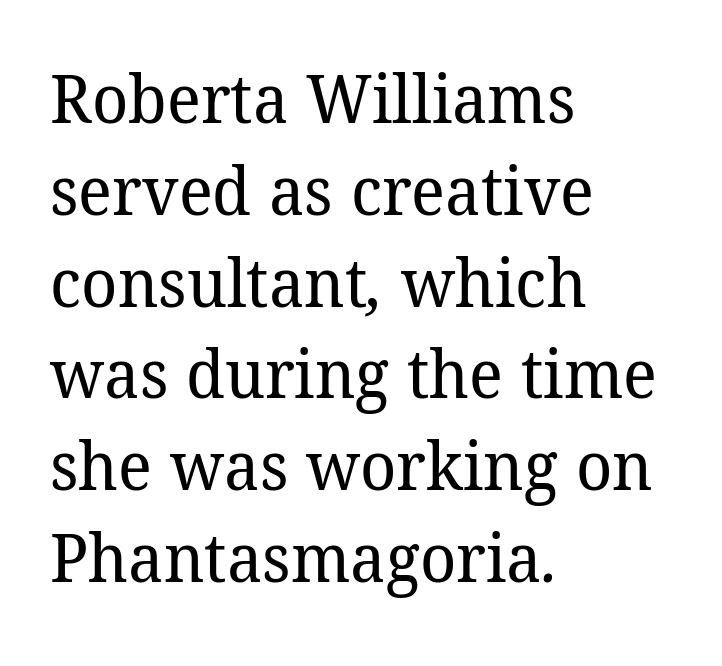
These glyphs show unthickened strokes, regular width or finer. Little horizontal feet cap the strokes, marking this as serif type. Varying glyph widths throughout — classic text-font behaviour. The line-height multiplier appears to be the usual default.
